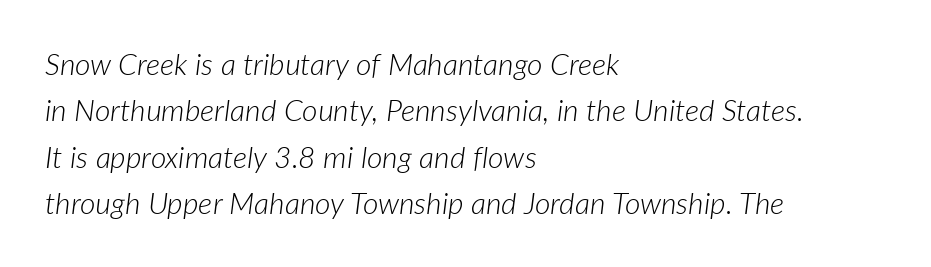
Observe the ordinary spacing: letters are neighbours, not strangers. Short and long lines alike share a common starting point at left. No extra ink here — the face is not bold. Underline: absent. In terms of posture, this sample is oblique.
